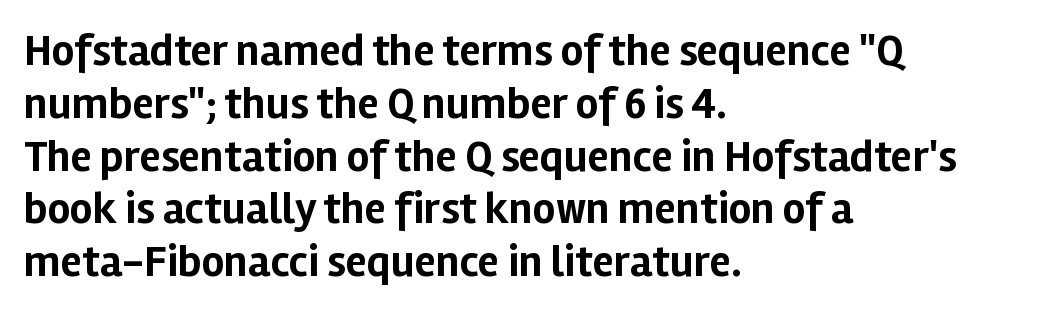
{"serif": "no", "italic": "no", "bold": "yes", "weight": "bold", "width": "normal", "stroke_contrast": "low", "x_height": "medium", "monospaced": "no", "underline": "no", "align": "left", "line_spacing_ratio": 1.2, "letter_spacing": "normal", "letter_spacing_em": 0.0, "glyph_px": 44}
